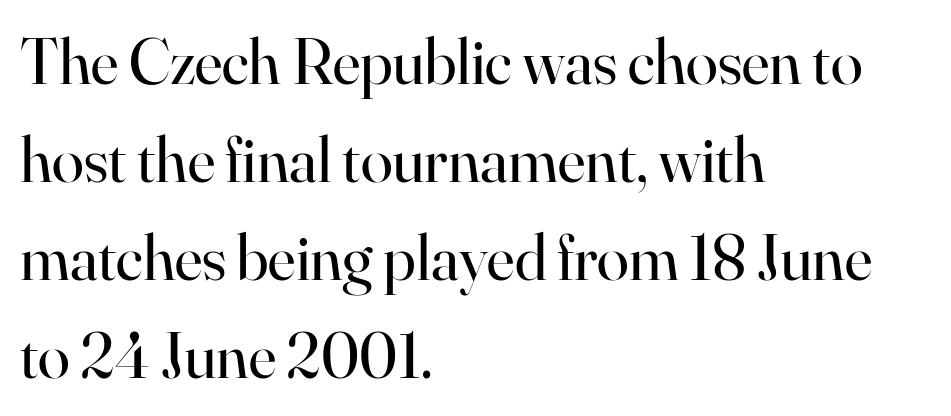
Q: Is the text bold? A: No.
Q: Is the text italic (slanted)? A: No, it is upright.
Q: Is the typeface a serif or a sans-serif typeface? A: Serif.
Q: Is the text underlined? A: No.
Q: How is the paragraph aligned? A: Left-aligned.
Q: Is the spacing between letters normal or unusually wide? A: Normal.
Q: Is the spacing between lines tight, normal or loose? A: Normal.
Q: Width (condensed, normal, or wide)? A: Normal.
Q: Stroke contrast? A: High.
Q: x-height? A: Small.
Q: Monospaced? A: No.
